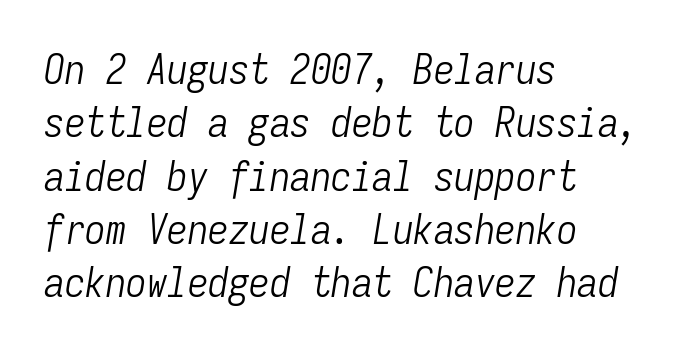
The foot of each line stays bare and open. Honestly, the row spacing looks completely unremarkable. The specimen reads as italic at a glance. Short note: letters normally spaced.
